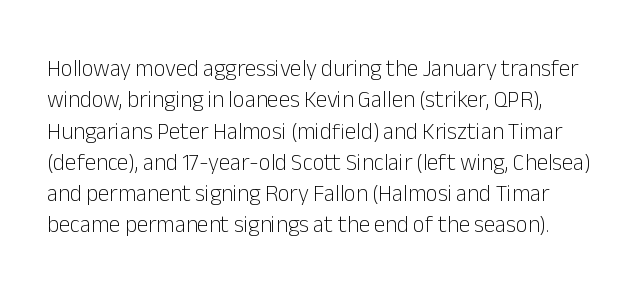
Italic? Not at all — the glyphs are vertical. Nobody touched the tracking dial on this one. Interline gaps are of average width in this sample. Counters stay open thanks to moderate or lighter strokes. The words here are not underlined.
